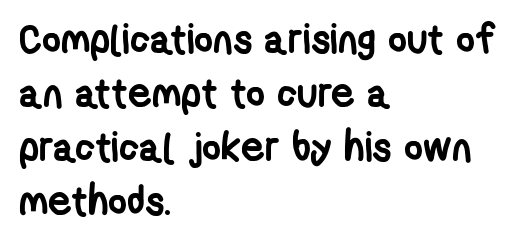
Q: Is the text bold? A: Yes.
Q: Is the typeface a serif or a sans-serif typeface? A: Sans-serif.
Q: Is the text underlined? A: No.
Q: How is the paragraph aligned? A: Left-aligned.
Q: Is the spacing between letters normal or unusually wide? A: Normal.
Q: Is the spacing between lines tight, normal or loose? A: Normal.
Q: Width (condensed, normal, or wide)? A: Condensed.
Q: Stroke contrast? A: Low.
Q: x-height? A: Medium.
Q: Monospaced? A: No.
